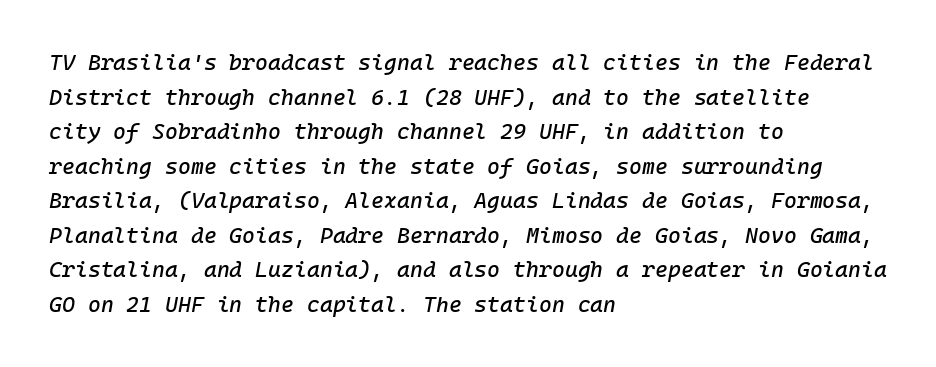
Rule under the text: the space is simply empty. Observe the ordinary spacing: letters are neighbours, not strangers. The designer left line spacing at the default. This sample is left-justified, so line endings fall wherever the words run out. The font's italic variant was chosen for this text.
